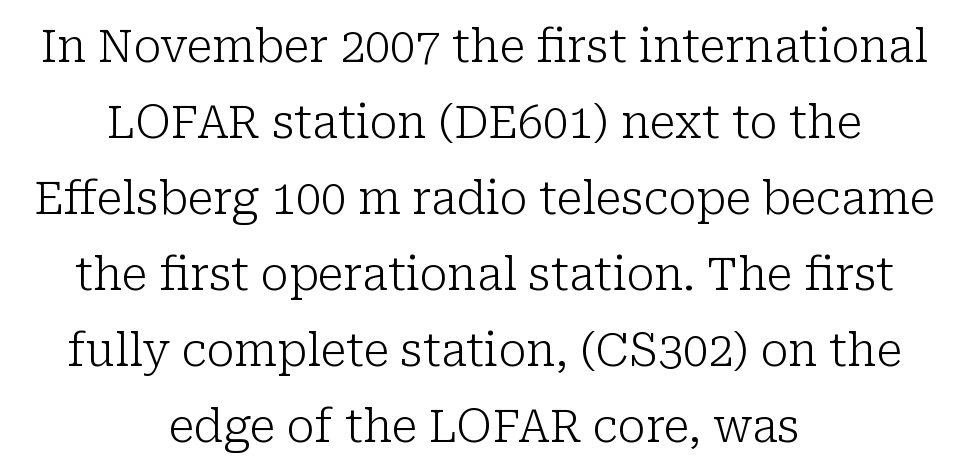
The image shows 45 px light serif type, upright; set centered, normal line spacing (1.69x), normal letter spacing, not underlined; low stroke contrast and a medium x-height.
